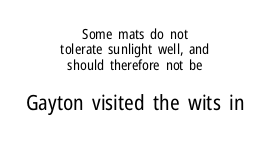
{"italic": "no", "bold": "no", "underline": "no", "align": "center", "line_spacing": "tight", "line_spacing_ratio": 1.1, "letter_spacing": "normal", "letter_spacing_em": 0.0, "larger_block": "second", "size_ratio": 1.5, "glyph_px": 21}
